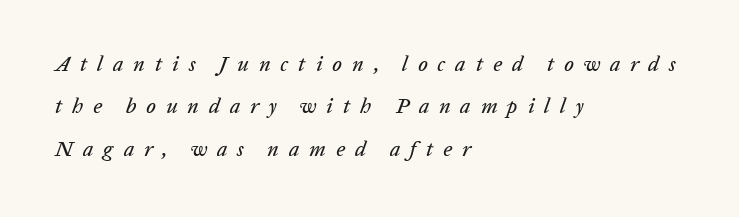
Q: Is the text italic (slanted)? A: Yes, it leans right by about 20 degrees.
Q: Is the text underlined? A: No.
Q: How is the paragraph aligned? A: Left-aligned.
Q: Is the spacing between letters normal or unusually wide? A: Unusually wide.
Q: Is the spacing between lines tight, normal or loose? A: Loose.
